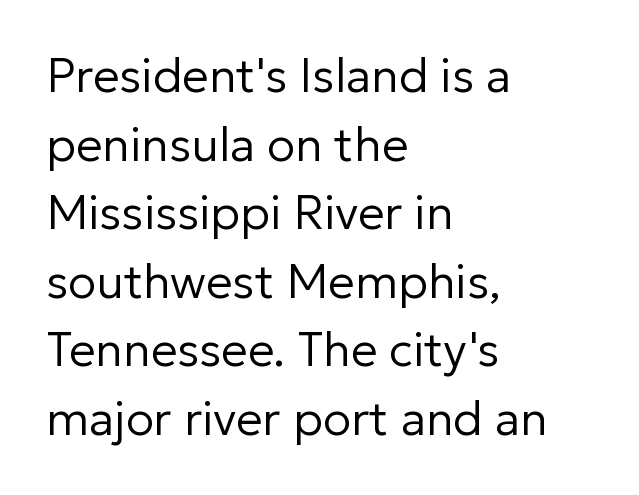
Q: Is the text bold? A: No.
Q: Is the text italic (slanted)? A: No, it is upright.
Q: Is the typeface a serif or a sans-serif typeface? A: Sans-serif.
Q: Is the text underlined? A: No.
Q: How is the paragraph aligned? A: Left-aligned.
Q: Is the spacing between letters normal or unusually wide? A: Normal.
Q: Is the spacing between lines tight, normal or loose? A: Normal.
Q: Width (condensed, normal, or wide)? A: Normal.
Q: Stroke contrast? A: Low.
Q: x-height? A: Medium.
Q: Monospaced? A: No.
